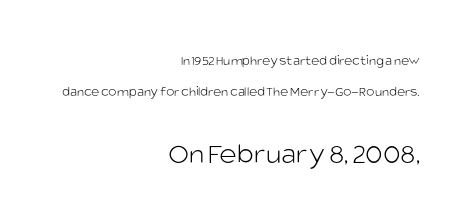
The letters look calm and open, with moderate or lighter stems. Notice how the passage keeps a crisp vertical edge on the right only. The foot of each line stays bare and open. Leading is clearly above the norm, producing a sparse column. A typesetter would call this proportional, since set widths differ per character.
